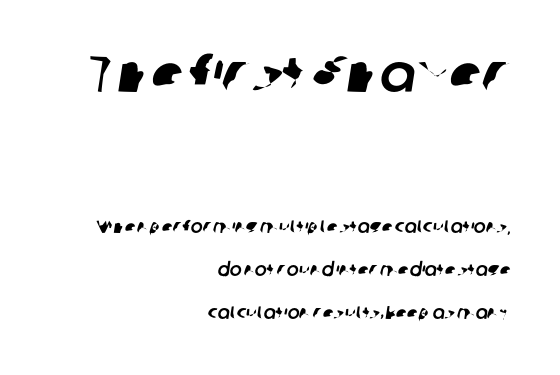
{"serif": "no", "width": "normal", "stroke_contrast": "low", "x_height": "medium", "monospaced": "no", "underline": "no", "align": "right", "line_spacing": "loose", "line_spacing_ratio": 2.39, "letter_spacing": "normal", "letter_spacing_em": 0.0, "larger_block": "first", "size_ratio": 2.94, "glyph_px": 53}
